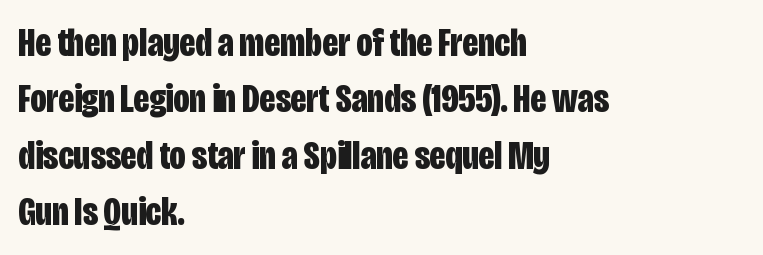
Q: Is the text bold? A: Yes.
Q: Is the text italic (slanted)? A: No, it is upright.
Q: Is the typeface a serif or a sans-serif typeface? A: Sans-serif.
Q: Is the text underlined? A: No.
Q: How is the paragraph aligned? A: Left-aligned.
Q: Is the spacing between letters normal or unusually wide? A: Normal.
Q: Is the spacing between lines tight, normal or loose? A: Normal.
Q: Width (condensed, normal, or wide)? A: Condensed.
Q: Stroke contrast? A: Low.
Q: x-height? A: Large.
Q: Monospaced? A: No.
